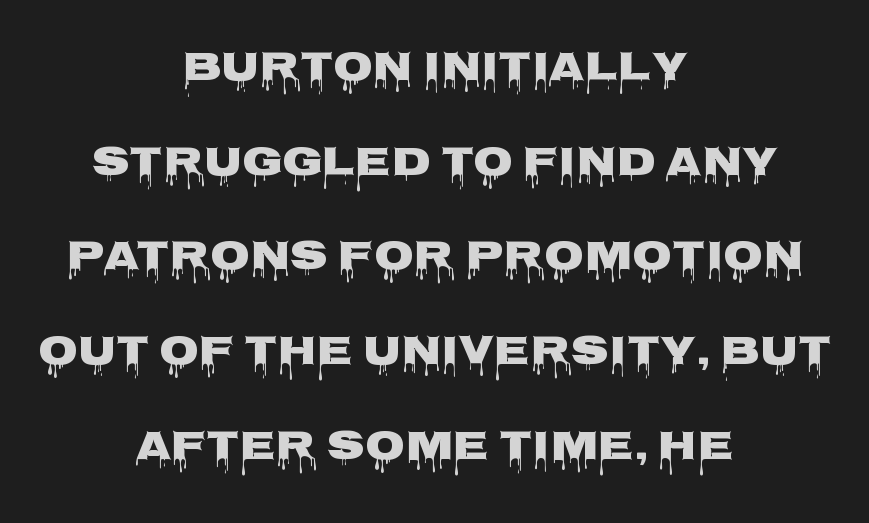
Every row of glyphs is offset so its center matches the block's center. Horizontal bands of white between lines are thick stripes. Do the letters lean? They stand straight. Does extra space separate the letters? No, they use regular spacing. Strokes here are thick enough to call this a true bold.
